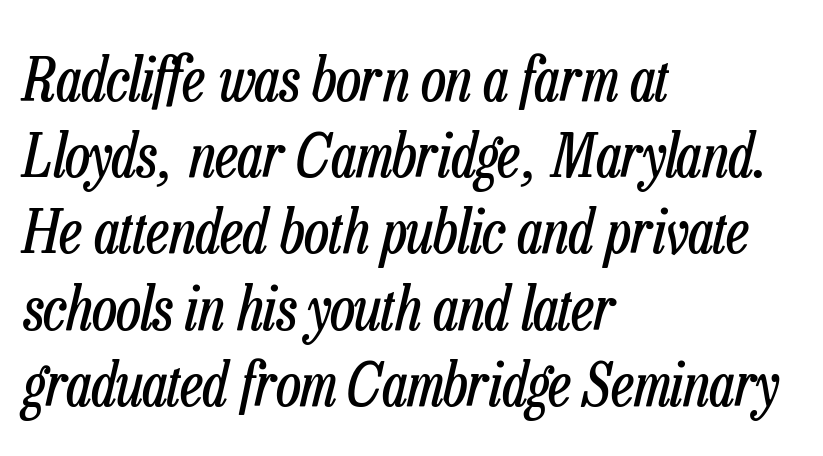
One-word summary of the alignment: left. Regarding leading, the lines here are spaced in the standard way. The lettering tilts uniformly, giving the passage an italic look. Is the letter spacing exaggerated? No — it looks like the ordinary default.
